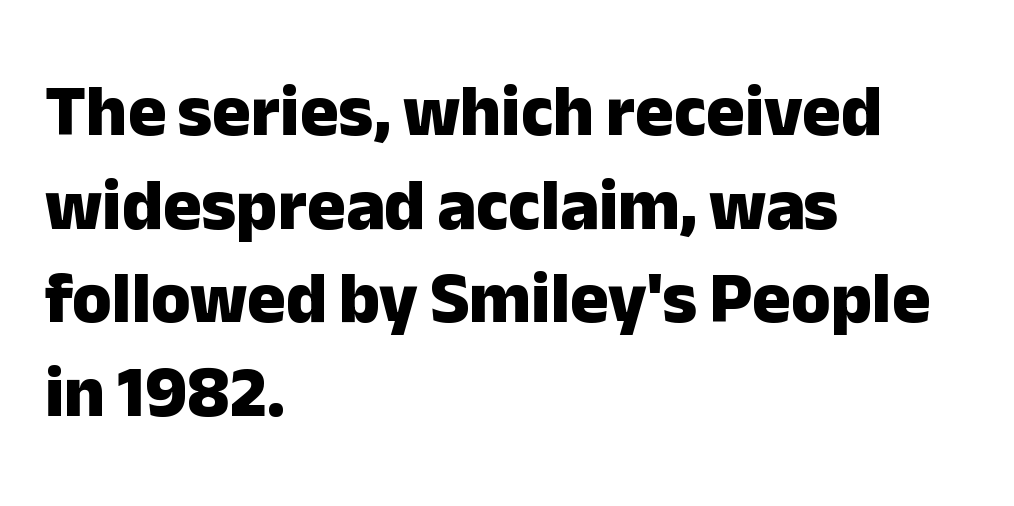
Q: Is the text bold? A: Yes.
Q: Is the text italic (slanted)? A: No, it is upright.
Q: Is the typeface a serif or a sans-serif typeface? A: Sans-serif.
Q: Is the text underlined? A: No.
Q: How is the paragraph aligned? A: Left-aligned.
Q: Is the spacing between letters normal or unusually wide? A: Normal.
Q: Is the spacing between lines tight, normal or loose? A: Normal.
Q: Width (condensed, normal, or wide)? A: Normal.
Q: Stroke contrast? A: Low.
Q: x-height? A: Medium.
Q: Monospaced? A: No.
